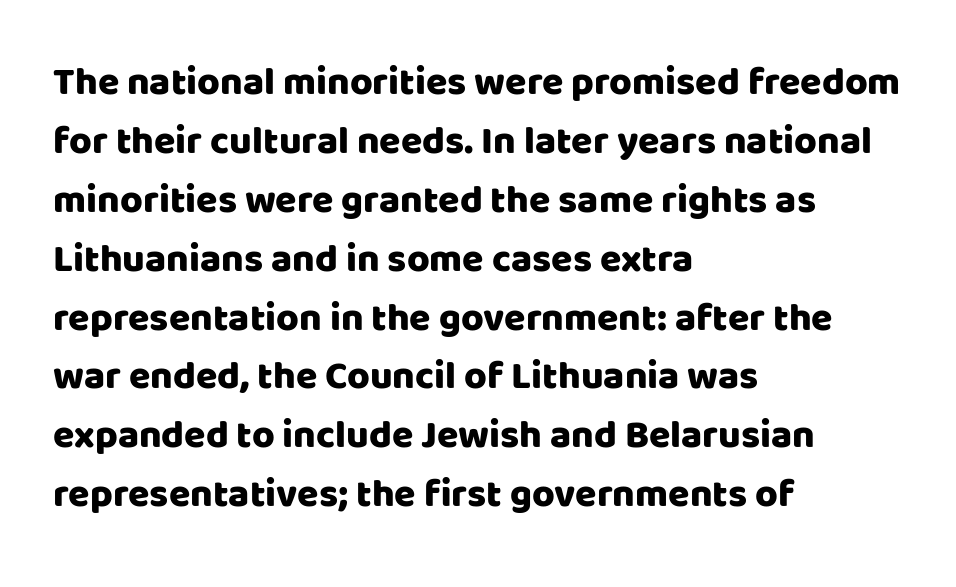
The image shows 39 px sans-serif type, upright; set left-aligned, normal line spacing (1.51x), normal letter spacing, not underlined; low stroke contrast and a large x-height.
